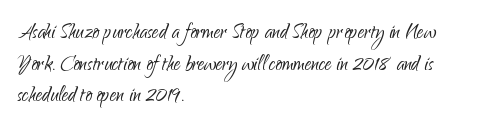
The font is comparable to plain body text, perhaps lighter. Inter-character spacing is left at the font's built-in metrics. The zone under the glyphs is completely vacant. These lines are set flush left with a ragged right edge.
